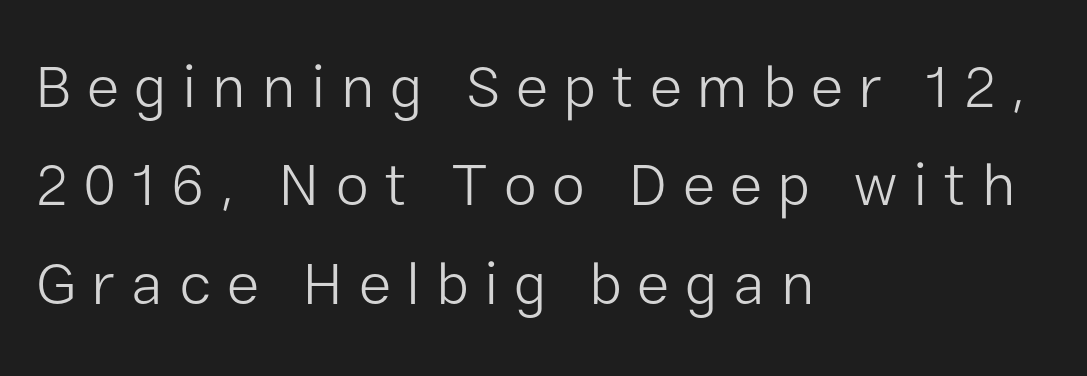
Q: Is the text bold? A: No.
Q: Is the text italic (slanted)? A: No, it is upright.
Q: Is the typeface a serif or a sans-serif typeface? A: Sans-serif.
Q: Is the text underlined? A: No.
Q: How is the paragraph aligned? A: Left-aligned.
Q: Is the spacing between letters normal or unusually wide? A: Unusually wide.
Q: Is the spacing between lines tight, normal or loose? A: Normal.
Q: Width (condensed, normal, or wide)? A: Normal.
Q: Stroke contrast? A: Low.
Q: x-height? A: Medium.
Q: Monospaced? A: No.
